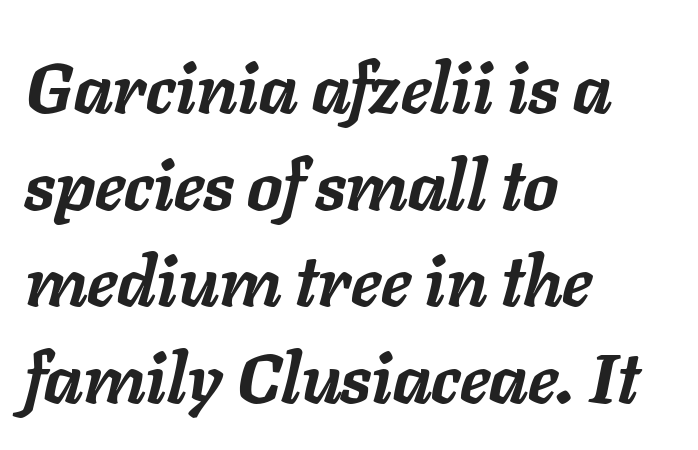
The image shows 70 px semibold type, italic (leaning right); set left-aligned, normal line spacing (1.38x), normal letter spacing, not underlined; low stroke contrast and a medium x-height.
